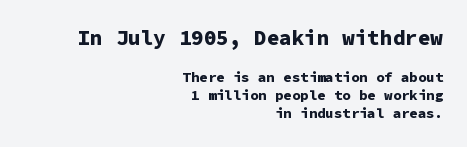
Block one is the big one; block two sits smaller underneath. Regarding leading, the lines here are spaced in the standard way. The specimen reads as upright at a glance. The gaps between neighbouring characters are ordinary and unremarkable. Right-aligned paragraph, ragged on the left. Heft: maximum for text — a bold.
